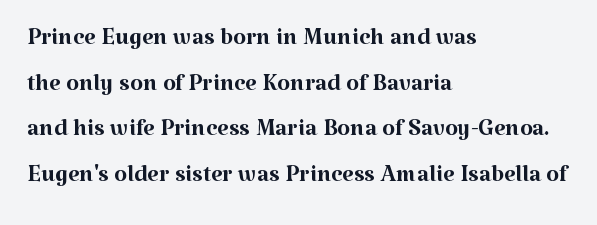
Q: Is the text bold? A: No.
Q: Is the text italic (slanted)? A: No, it is upright.
Q: Is the typeface a serif or a sans-serif typeface? A: Serif.
Q: Is the text underlined? A: No.
Q: How is the paragraph aligned? A: Left-aligned.
Q: Is the spacing between letters normal or unusually wide? A: Normal.
Q: Is the spacing between lines tight, normal or loose? A: Normal.
Q: Width (condensed, normal, or wide)? A: Normal.
Q: Stroke contrast? A: Medium.
Q: x-height? A: Medium.
Q: Monospaced? A: No.
